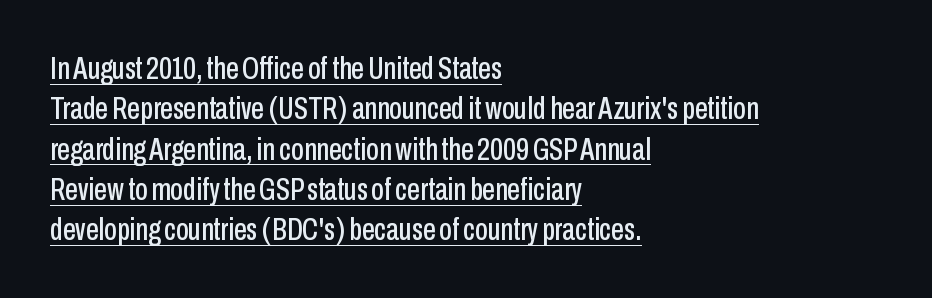
The image shows 32 px condensed sans-serif type, upright; set left-aligned, normal line spacing (1.26x), normal letter spacing, underlined; low stroke contrast and a medium x-height.
